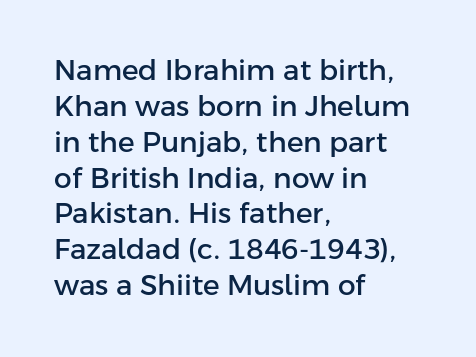
{"serif": "no", "italic": "no", "width": "normal", "stroke_contrast": "low", "x_height": "medium", "monospaced": "no", "underline": "no", "align": "left", "line_spacing": "normal", "line_spacing_ratio": 1.28, "letter_spacing": "normal", "letter_spacing_em": 0.0, "glyph_px": 28}
